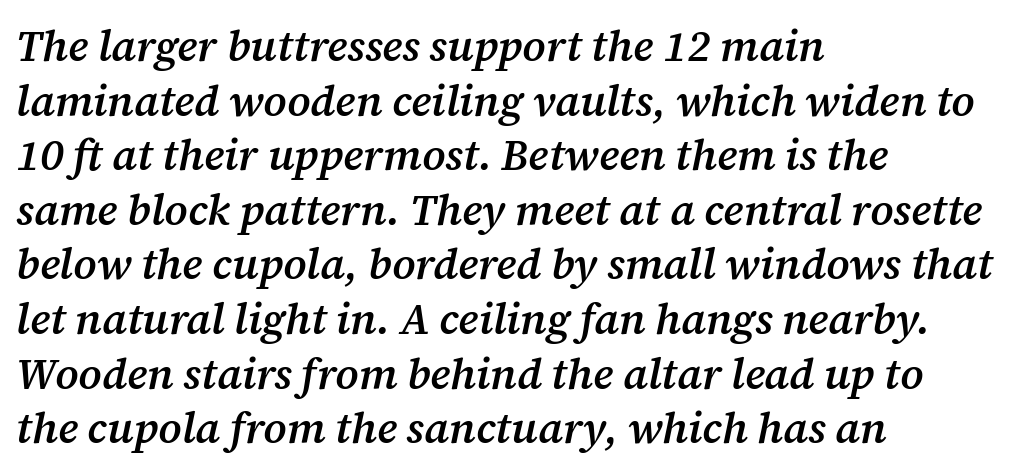
Stroke terminals: seriffed. Proportional: the letters do not fall into vertical columns. Observe the ordinary spacing: letters are neighbours, not strangers. The string is rendered with underlining switched off.
